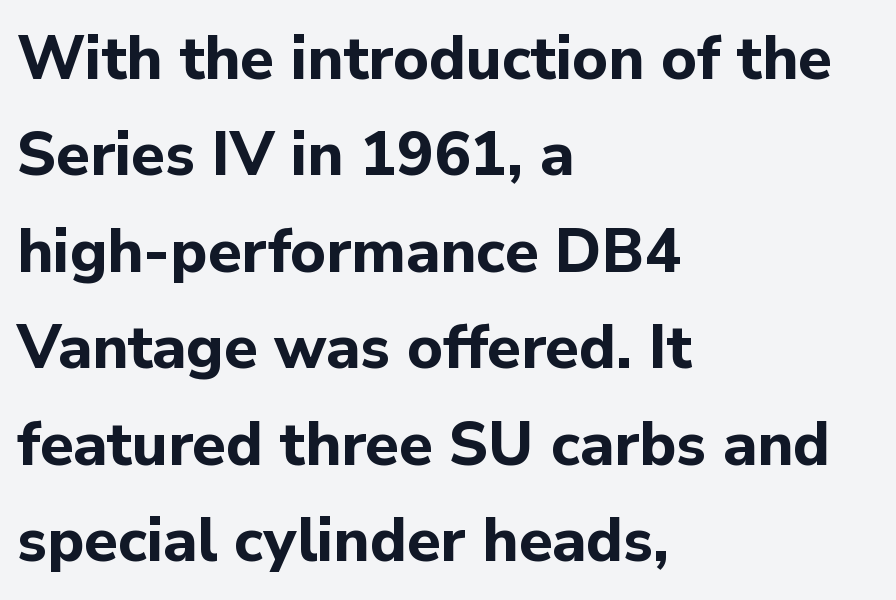
The letters stand upright; this is a roman face. Do the characters align in a grid? No, the font is proportional. Each row of text sits above clean, open space. A typesetter would call this leading conventional body-copy spacing. The typesetter chose a ragged-right arrangement here.
